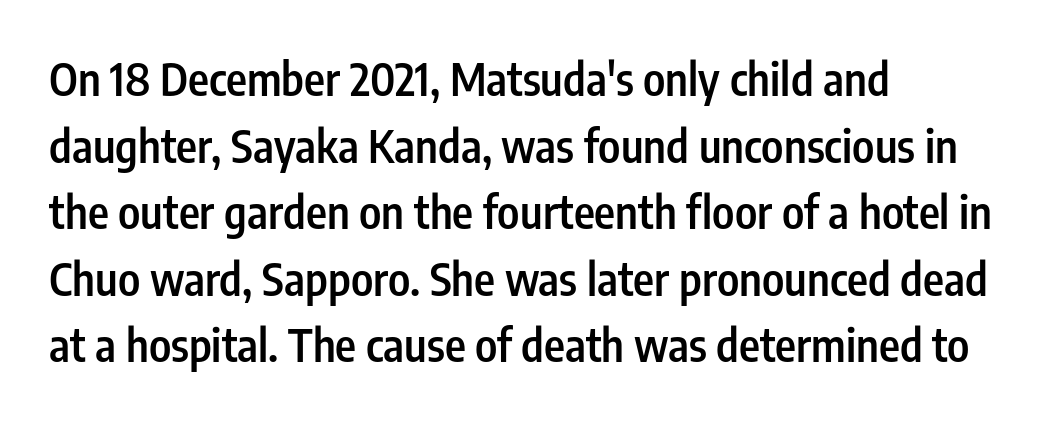
The image shows 45 px semibold, condensed sans-serif type, upright; set left-aligned, normal line spacing (1.48x), normal letter spacing, not underlined; low stroke contrast and a medium x-height.
